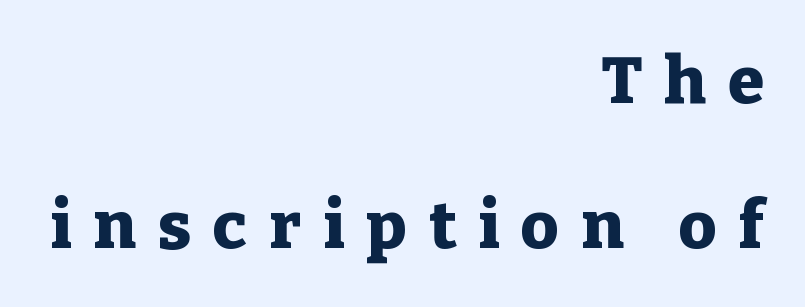
The face used here is proportionally spaced, like ordinary book or web type. Students, note that the glyphs here are deliberately spaced far apart. The specimen reads as upright at a glance. Students, observe: this is what heavily led, spacious text looks like. The foot of each line stays bare and open. In terms of letterform style, serifs are clearly present.
